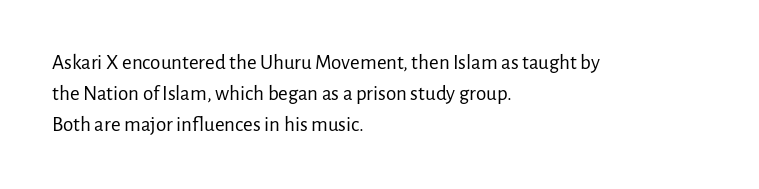
The image shows 21 px text type, upright; set left-aligned, normal line spacing (1.48x), normal letter spacing, not underlined.
